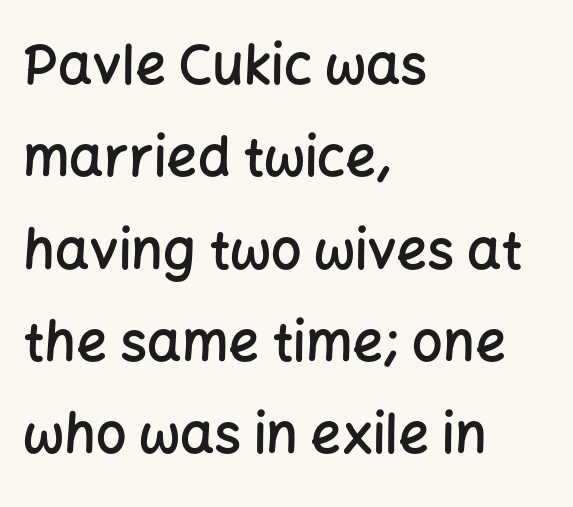
The image shows 54 px semibold sans-serif type, upright; set left-aligned, line spacing 1.71x, normal letter spacing, not underlined; low stroke contrast and a medium x-height.
